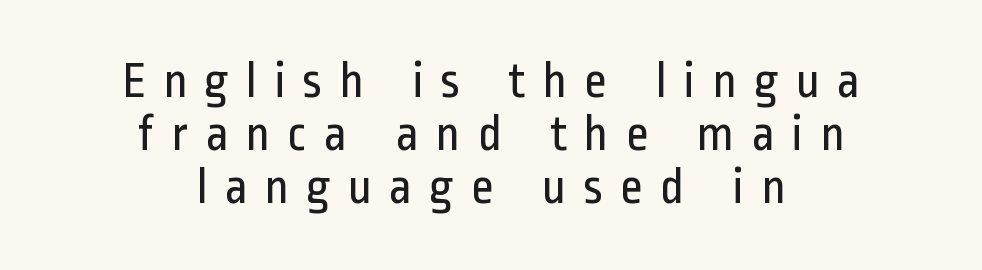
{"serif": "no", "italic": "no", "bold": "no", "weight": "regular", "width": "condensed", "stroke_contrast": "low", "x_height": "medium", "monospaced": "no", "underline": "no", "align": "center", "line_spacing": "tight", "line_spacing_ratio": 1.04, "letter_spacing": "wide", "letter_spacing_em": 0.32, "glyph_px": 51}
